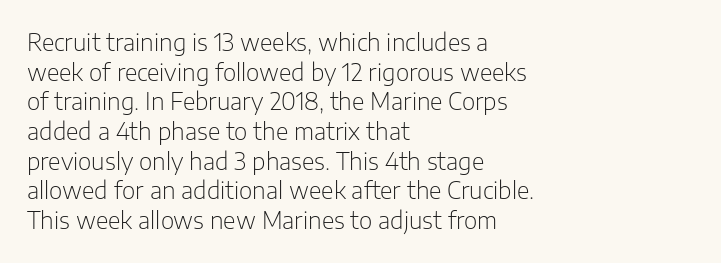
The lines sit at an ordinary, default distance from one another. The rag falls on the right side of this text block. The characters are drawn with everyday or finer stroke widths. Descender tails drop into unmarked territory.
